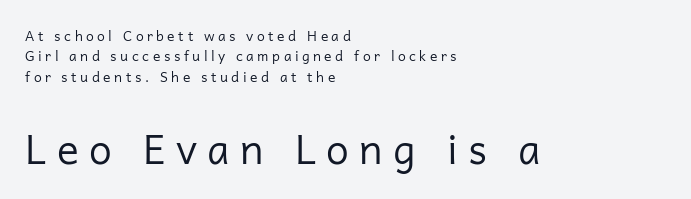
{"serif": "no", "italic": "no", "bold": "no", "weight": "regular", "width": "normal", "stroke_contrast": "low", "x_height": "medium", "monospaced": "no", "underline": "no", "align": "left", "line_spacing": "normal", "line_spacing_ratio": 1.45, "letter_spacing": "wide", "letter_spacing_em": 0.25, "larger_block": "second", "size_ratio": 2.93, "glyph_px": 41}
